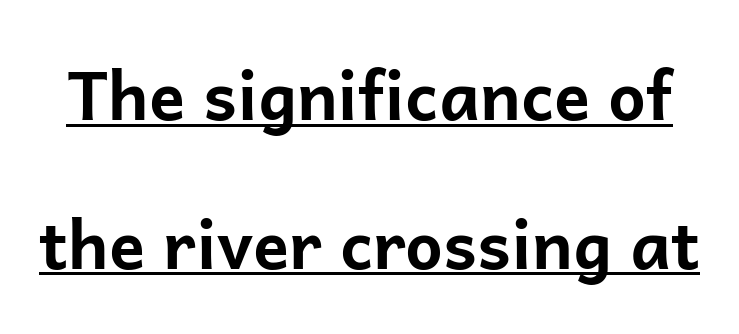
The image shows 67 px bold sans-serif type, upright; set loose line spacing (2.22x), normal letter spacing, underlined; low stroke contrast and a medium x-height.
